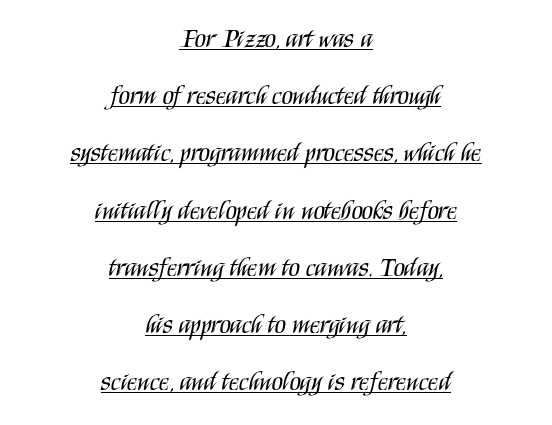
The image shows 26 px text type; set centered, loose line spacing (2.2x), normal letter spacing, underlined.
